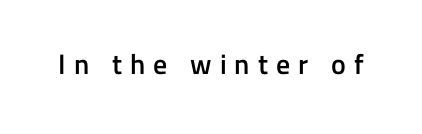
The image shows 28 px semibold sans-serif type, upright; set unusually wide letter spacing (+0.29 em), not underlined; low stroke contrast and a medium x-height.
